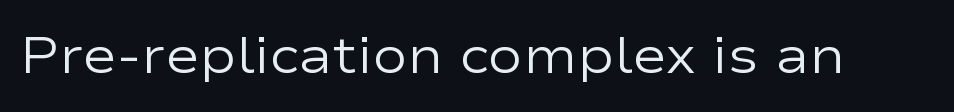
The image shows 52 px regular-weight, wide sans-serif type, upright; set normal letter spacing, not underlined; low stroke contrast and a medium x-height.
